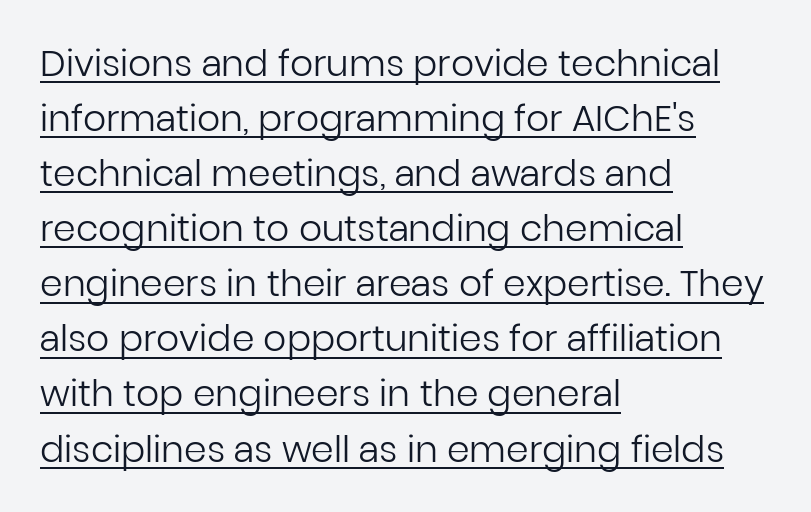
Is this a fixed-width face? No — the glyphs have proportional, varying widths. The typesetter has applied underlining to the passage shown. Is this a heavy cut? Hardly; it is regular or lighter. This rendering leaves character spacing at its baseline value. Does the copy run flush right? No — it runs flush left.
